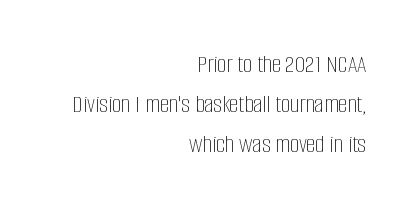
Weight: not bold — regular or lighter. Every character sits straight up, as roman type does. Descenders hang freely into open space. This block has exactly the height ordinary leading produces. Honestly, the letter spacing is just normal — you wouldn't notice it. These lines stack with their right ends in a neat column.
